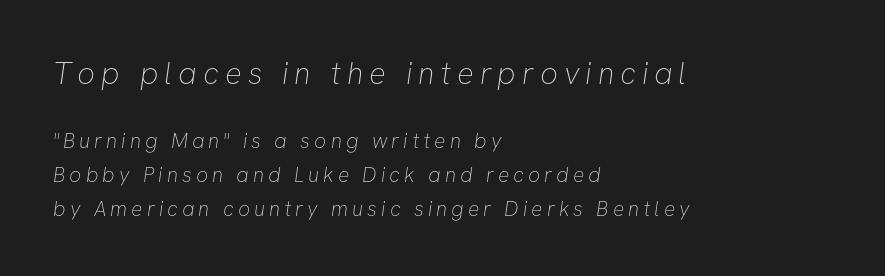
The image shows 31 px thin sans-serif type; set left-aligned, normal line spacing (1.6x), not underlined; the first (top) block is 1.48x larger; low stroke contrast and a medium x-height.
